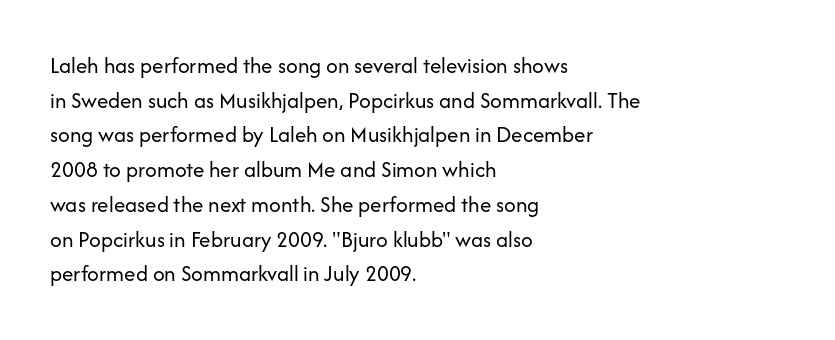
Q: Is the text bold? A: No.
Q: Is the text italic (slanted)? A: No, it is upright.
Q: Is the text underlined? A: No.
Q: How is the paragraph aligned? A: Left-aligned.
Q: Is the spacing between letters normal or unusually wide? A: Normal.
Q: Is the spacing between lines tight, normal or loose? A: Normal.
